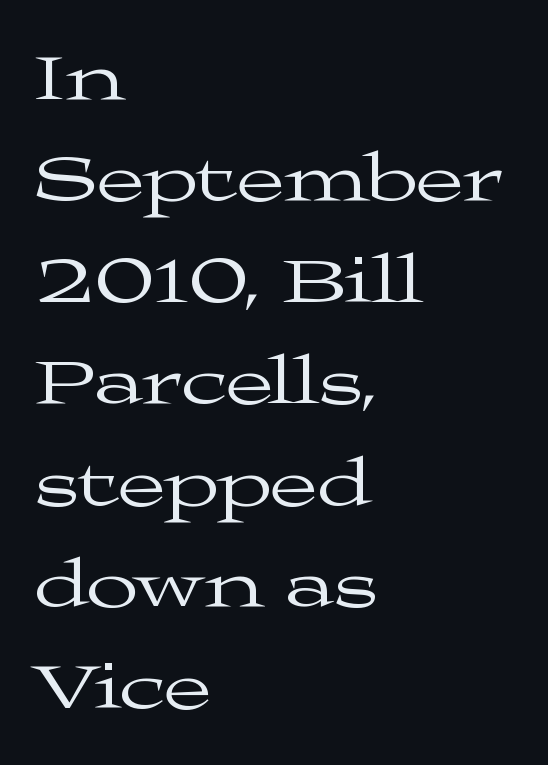
The image shows 69 px regular-weight, wide serif type, upright; set left-aligned, normal line spacing (1.47x), normal letter spacing, not underlined; medium stroke contrast and a medium x-height.
